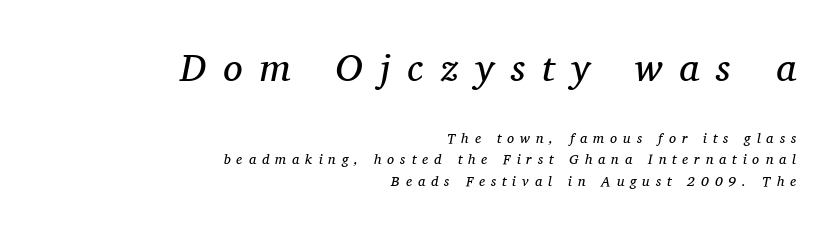
The image shows 39 px regular-weight serif type, italic (leaning right); set right-aligned, normal line spacing (1.55x), unusually wide letter spacing (+0.43 em), not underlined; the first (top) block is 2.79x larger; medium stroke contrast and a medium x-height.
